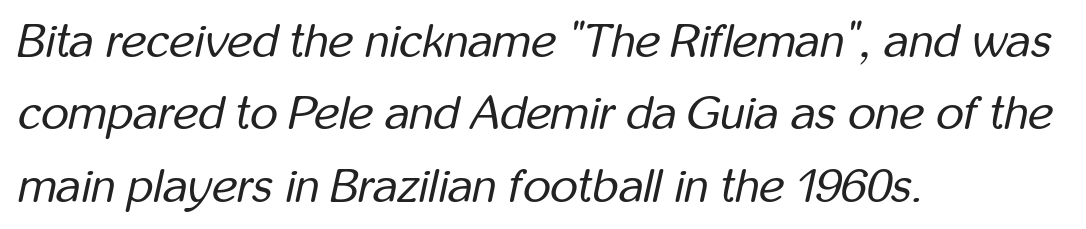
A typesetter would mark this as italic. A bare baseline throughout the passage. How would I describe the line gaps? Plain and ordinary. These lines are rendered in a variable-pitch font. The letterforms sit at book weight or below. The line texture is even and compact thanks to regular tracking.
